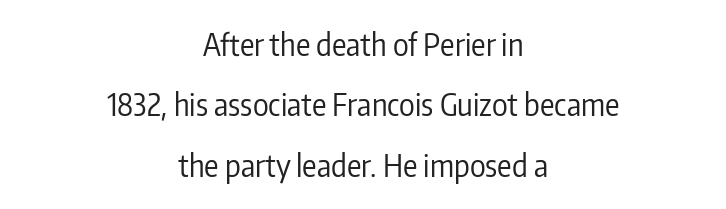
{"serif": "no", "italic": "no", "bold": "no", "weight": "regular", "width": "condensed", "stroke_contrast": "low", "x_height": "medium", "monospaced": "no", "underline": "no", "align": "center", "line_spacing": "loose", "line_spacing_ratio": 2.01, "letter_spacing": "normal", "letter_spacing_em": 0.0, "glyph_px": 30}
